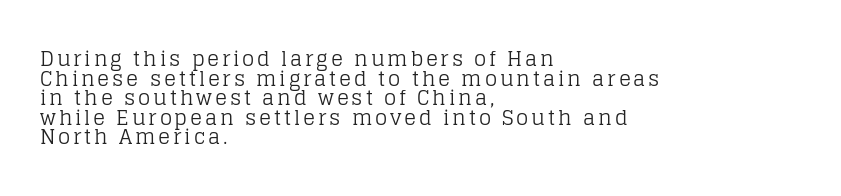
The image shows 20 px text type, upright; set left-aligned, tight line spacing (0.98x), not underlined.
